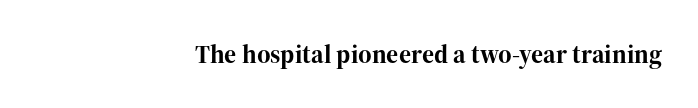
Q: Is the text bold? A: Yes.
Q: Is the text italic (slanted)? A: No, it is upright.
Q: Is the text underlined? A: No.
Q: How is the paragraph aligned? A: Right-aligned.
Q: Is the spacing between letters normal or unusually wide? A: Normal.
